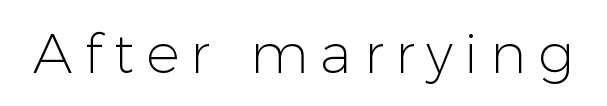
Q: Is the text bold? A: No.
Q: Is the text italic (slanted)? A: No, it is upright.
Q: Is the typeface a serif or a sans-serif typeface? A: Sans-serif.
Q: Is the text underlined? A: No.
Q: Is the spacing between letters normal or unusually wide? A: Unusually wide.
Q: Width (condensed, normal, or wide)? A: Normal.
Q: Stroke contrast? A: Low.
Q: x-height? A: Medium.
Q: Monospaced? A: No.
